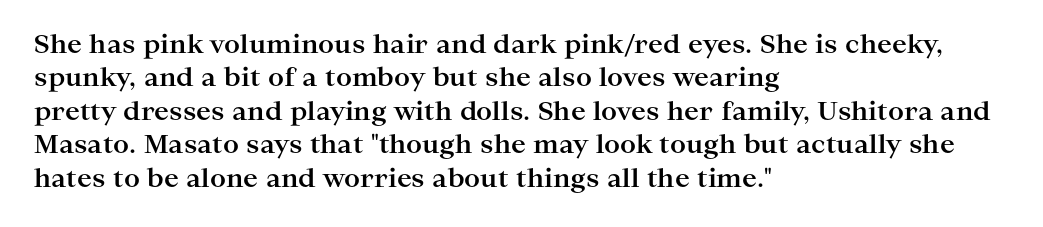
The image shows 25 px bold type, upright; set left-aligned, normal line spacing (1.34x), normal letter spacing, not underlined.
